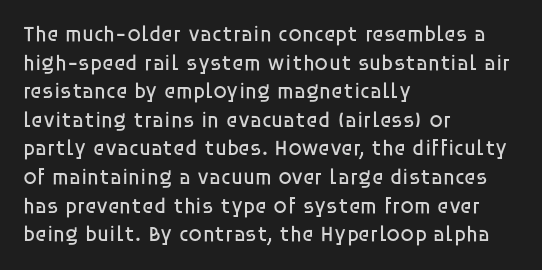
Q: Is the text bold? A: No.
Q: Is the text italic (slanted)? A: No, it is upright.
Q: Is the text underlined? A: No.
Q: How is the paragraph aligned? A: Left-aligned.
Q: Is the spacing between letters normal or unusually wide? A: Normal.
Q: Is the spacing between lines tight, normal or loose? A: Normal.
